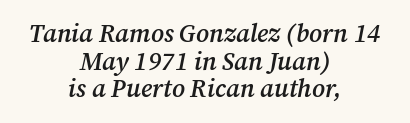
{"italic": "yes", "lean": "right", "slant_degrees": 12, "bold": "semi", "underline": "no", "align": "center", "line_spacing": "tight", "line_spacing_ratio": 1.11, "letter_spacing": "normal", "letter_spacing_em": 0.0, "glyph_px": 25}
